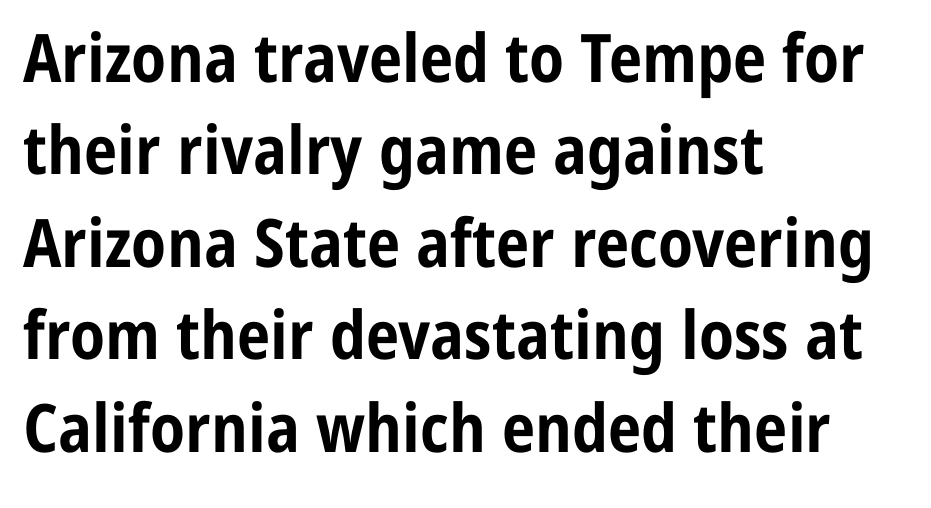
The image shows 67 px bold, condensed sans-serif type, upright; set left-aligned, normal line spacing (1.38x), normal letter spacing, not underlined; low stroke contrast and a medium x-height.
